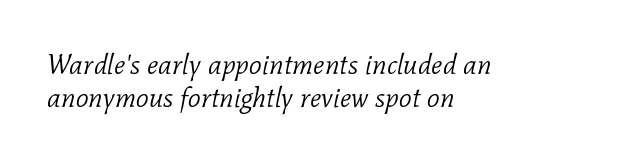
Q: Is the text bold? A: No.
Q: Is the text italic (slanted)? A: Yes, it leans right by about 11 degrees.
Q: Is the typeface a serif or a sans-serif typeface? A: Serif.
Q: Is the text underlined? A: No.
Q: How is the paragraph aligned? A: Left-aligned.
Q: Is the spacing between letters normal or unusually wide? A: Normal.
Q: Width (condensed, normal, or wide)? A: Normal.
Q: Stroke contrast? A: Low.
Q: x-height? A: Medium.
Q: Monospaced? A: No.
